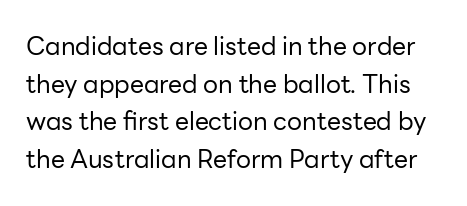
Q: Is the text bold? A: No.
Q: Is the text italic (slanted)? A: No, it is upright.
Q: Is the text underlined? A: No.
Q: Is the spacing between letters normal or unusually wide? A: Normal.
Q: Is the spacing between lines tight, normal or loose? A: Normal.
